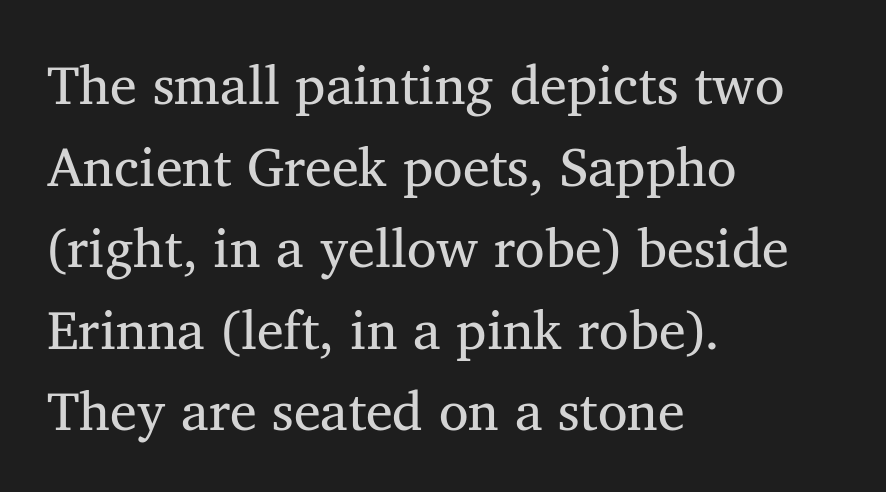
Check the space under the baseline: it is left empty. Each letter keeps its own natural width here, so spacing adapts to shape. Letter spacing: default. The paragraph has a hard left edge and a soft right edge. Evenly set lines give the paragraph a standard silhouette. These lines are composed in type with serifs.
